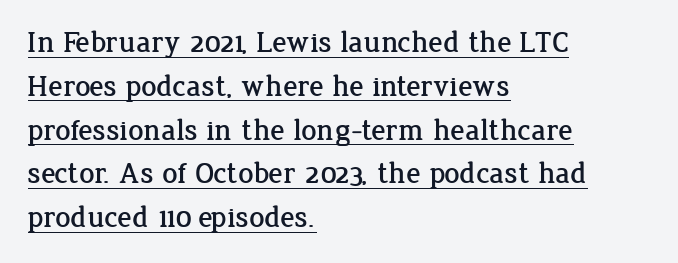
{"serif": "yes", "italic": "no", "width": "normal", "stroke_contrast": "low", "x_height": "medium", "monospaced": "no", "underline": "yes", "align": "left", "line_spacing": "normal", "line_spacing_ratio": 1.46, "letter_spacing": "normal", "letter_spacing_em": 0.0, "glyph_px": 30}
